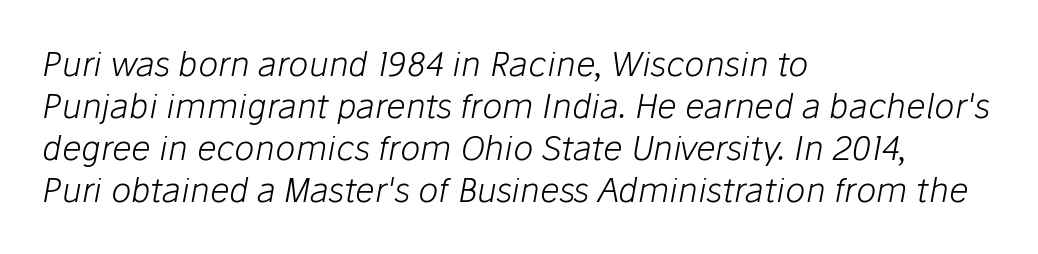
{"italic": "yes", "lean": "right", "slant_degrees": 10, "bold": "no", "weight": "light", "width": "normal", "stroke_contrast": "low", "x_height": "medium", "monospaced": "no", "underline": "no", "align": "left", "line_spacing_ratio": 1.24, "letter_spacing": "normal", "letter_spacing_em": 0.0, "glyph_px": 34}
